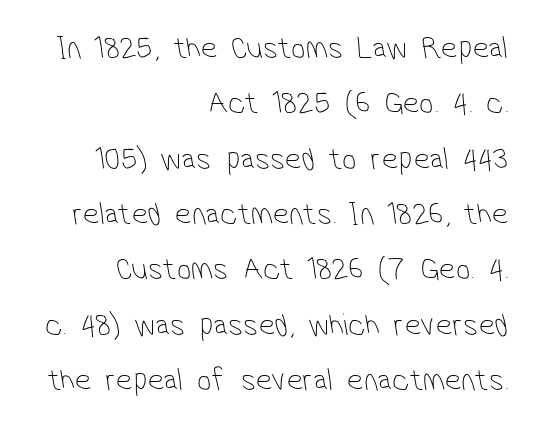
Every row of glyphs terminates at an identical x-position on the right. The horizontal fit of the characters is conventional and even. Unmarked baselines from the first word to the last. This is sans-serif lettering, the kind often seen on screens and signage. Stems and bowls with no extra thickness — not bold.
